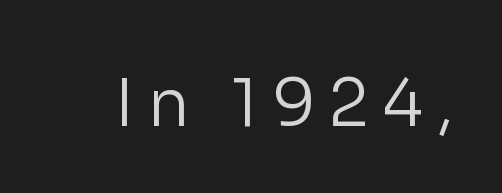
Look at the bottom of the vertical strokes: they stop flat, with no serifs. The strokes are not fattened; the text isn't bold. Look at the tracking — it's clearly loosened, letters drifting apart. Quick note: underline off.
